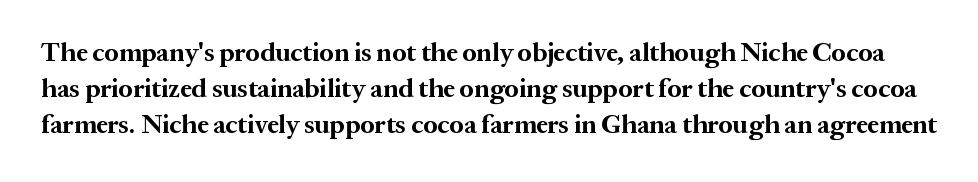
The image shows 26 px bold type, upright; set normal line spacing (1.39x), normal letter spacing, not underlined.
